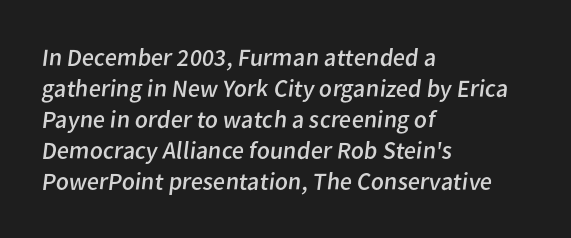
The image shows 25 px text type; set left-aligned, line spacing 1.24x, normal letter spacing, not underlined.
